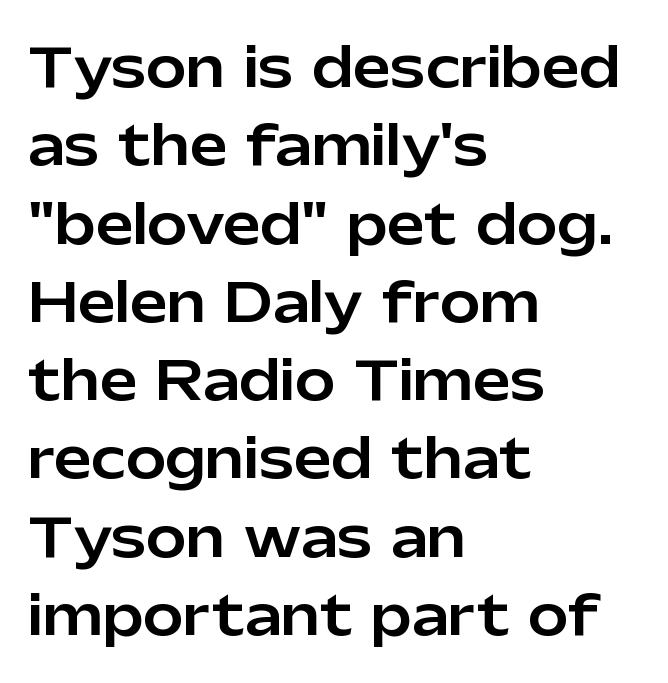
The image shows 54 px sans-serif type, upright; set left-aligned, normal line spacing (1.45x), normal letter spacing, not underlined; low stroke contrast and a medium x-height.
